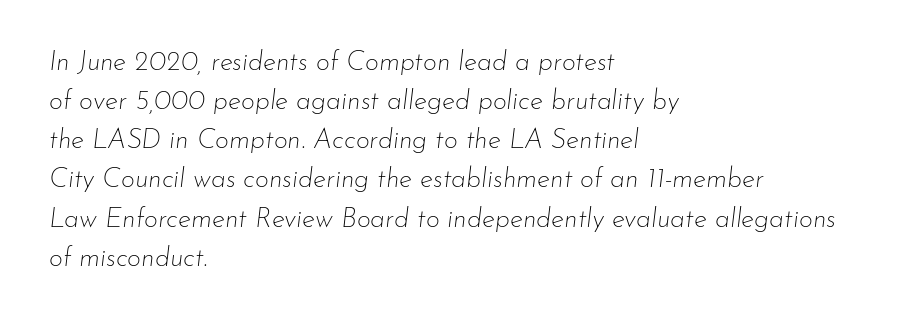
Alignment: flush left. Descender tails drop into unmarked territory. The letterforms sit at book weight or below. The rows are spaced the way most documents space them. Observe the lean: these are italic letterforms. The passage shown has conventional tracking throughout.
